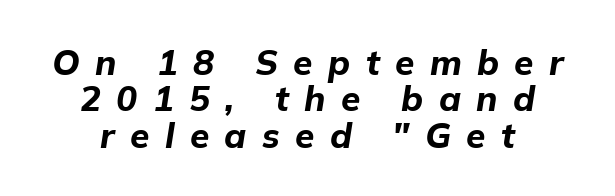
Q: Is the text bold? A: Yes.
Q: Is the text italic (slanted)? A: Yes, it leans right by about 9 degrees.
Q: Is the text underlined? A: No.
Q: How is the paragraph aligned? A: Centered.
Q: Is the spacing between letters normal or unusually wide? A: Unusually wide.
Q: Is the spacing between lines tight, normal or loose? A: Tight.
Q: Width (condensed, normal, or wide)? A: Normal.
Q: Stroke contrast? A: Low.
Q: x-height? A: Medium.
Q: Monospaced? A: No.
